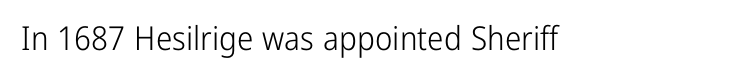
This is roman type, the default non-slanted kind. The zone under the glyphs is completely vacant. This sample has the flowing, uneven cadence of proportional lettering. The designer went with a sans here, leaving each stem footless. Each stroke keeps to a modest, everyday thickness or less.
